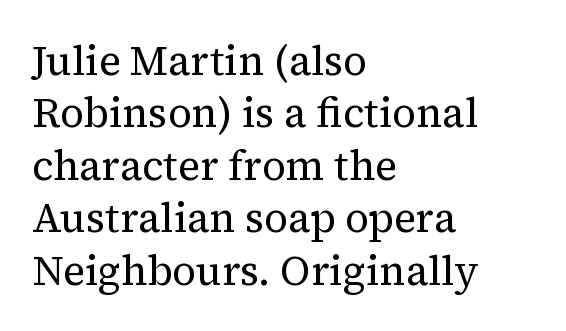
Q: Is the text bold? A: No.
Q: Is the text italic (slanted)? A: No, it is upright.
Q: Is the typeface a serif or a sans-serif typeface? A: Serif.
Q: Is the text underlined? A: No.
Q: How is the paragraph aligned? A: Left-aligned.
Q: Is the spacing between letters normal or unusually wide? A: Normal.
Q: Is the spacing between lines tight, normal or loose? A: Normal.
Q: Width (condensed, normal, or wide)? A: Normal.
Q: Stroke contrast? A: Medium.
Q: x-height? A: Medium.
Q: Monospaced? A: No.
